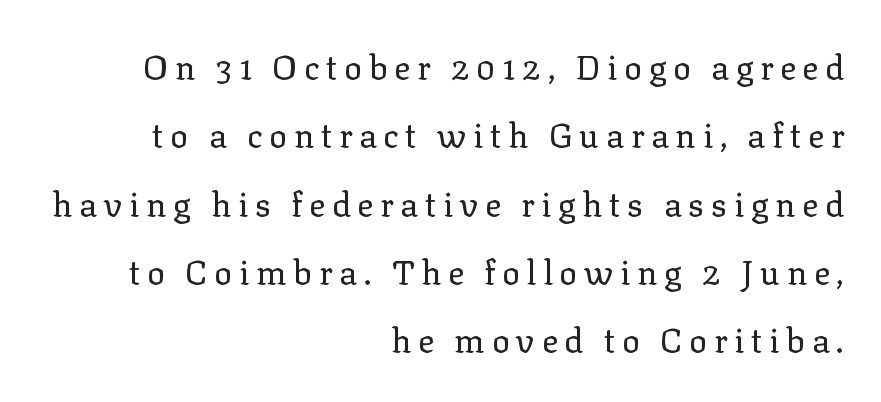
The image shows 34 px regular-weight serif type, upright; set right-aligned, loose line spacing (2.01x), not underlined; low stroke contrast and a medium x-height.
